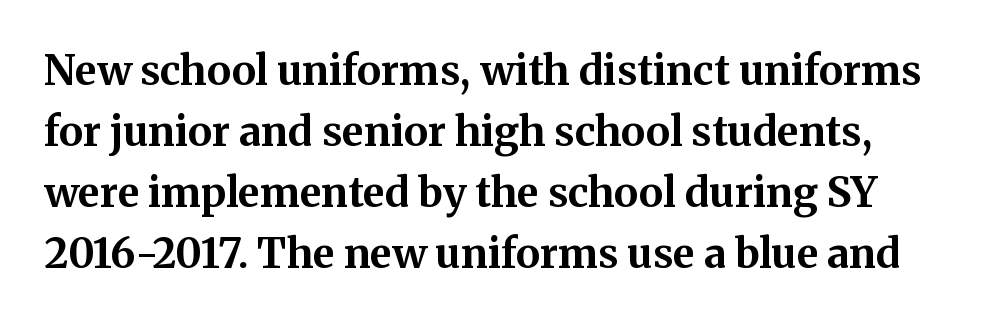
The space between consecutive lines is moderate. This rendering employs a face with finishing strokes, i.e., a serif. The rendering uses a bold face; every stroke is thick and dark. Posture: vertical. The string is rendered with underlining switched off. You could not count columns in this text — the font is proportionally spaced.
